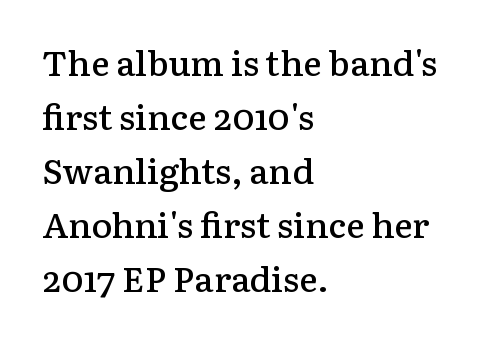
Q: Is the text bold? A: Semi-bold.
Q: Is the text italic (slanted)? A: No, it is upright.
Q: Is the typeface a serif or a sans-serif typeface? A: Serif.
Q: Is the text underlined? A: No.
Q: How is the paragraph aligned? A: Left-aligned.
Q: Is the spacing between letters normal or unusually wide? A: Normal.
Q: Is the spacing between lines tight, normal or loose? A: Normal.
Q: Width (condensed, normal, or wide)? A: Normal.
Q: Stroke contrast? A: Low.
Q: x-height? A: Medium.
Q: Monospaced? A: No.
